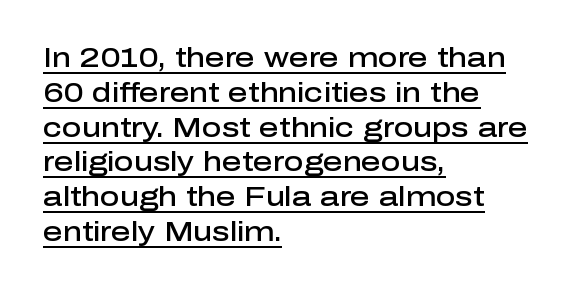
Honestly, the underline is the first thing you notice here. This is moderately heavy type, rendered in semibold. The vertical gap from one line to the next is medium. The gaps between neighbouring characters are ordinary and unremarkable. Line beginnings align vertically; line endings do not. These lines were composed using upright roman letters.
